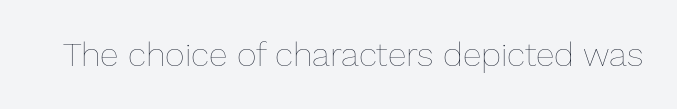
Spacing verdict: proportional, widths tailored to each character. No extra tracking has been applied to these lines. These glyphs show unthickened strokes, regular width or finer. Check the space under the baseline: it is left empty. Tall strokes in this sample are plumb rather than angled.
